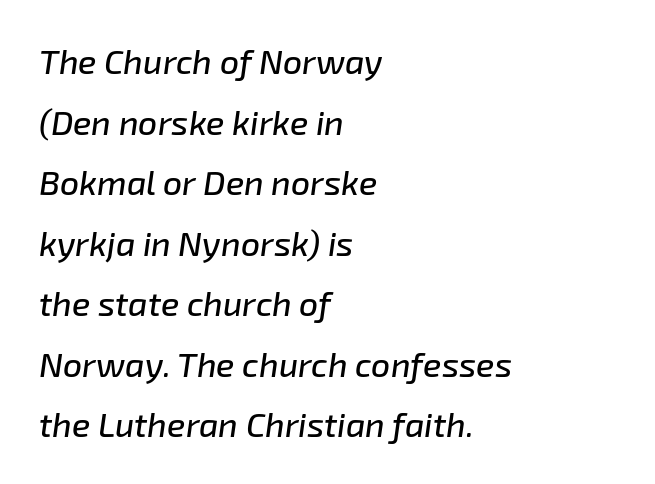
{"italic": "yes", "lean": "right", "slant_degrees": 8, "width": "normal", "stroke_contrast": "low", "x_height": "medium", "monospaced": "no", "underline": "no", "align": "left", "line_spacing_ratio": 1.78, "letter_spacing": "normal", "letter_spacing_em": 0.0, "glyph_px": 34}
